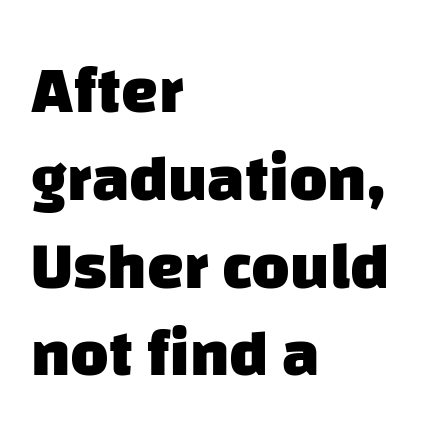
{"serif": "no", "bold": "yes", "weight": "heavy", "width": "normal", "stroke_contrast": "low", "x_height": "large", "monospaced": "no", "underline": "no", "align": "left", "line_spacing": "normal", "line_spacing_ratio": 1.33, "letter_spacing": "normal", "letter_spacing_em": 0.0, "glyph_px": 66}
